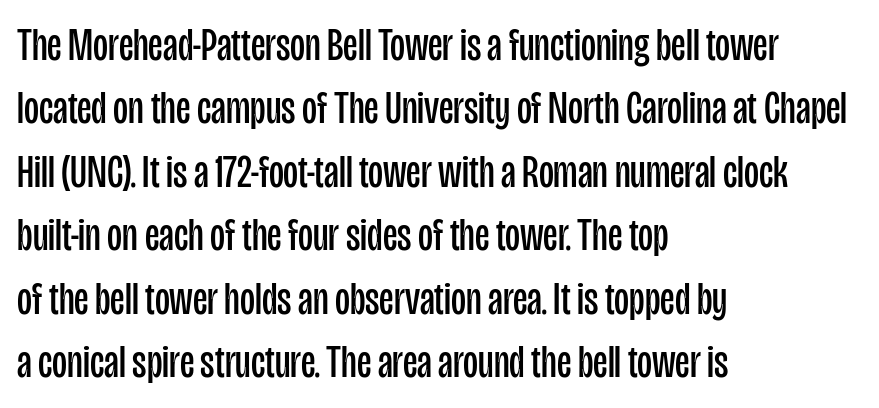
{"serif": "no", "italic": "no", "bold": "no", "weight": "regular", "width": "condensed", "stroke_contrast": "low", "x_height": "large", "monospaced": "no", "underline": "no", "align": "left", "line_spacing": "normal", "line_spacing_ratio": 1.38, "letter_spacing": "normal", "letter_spacing_em": 0.0, "glyph_px": 46}
